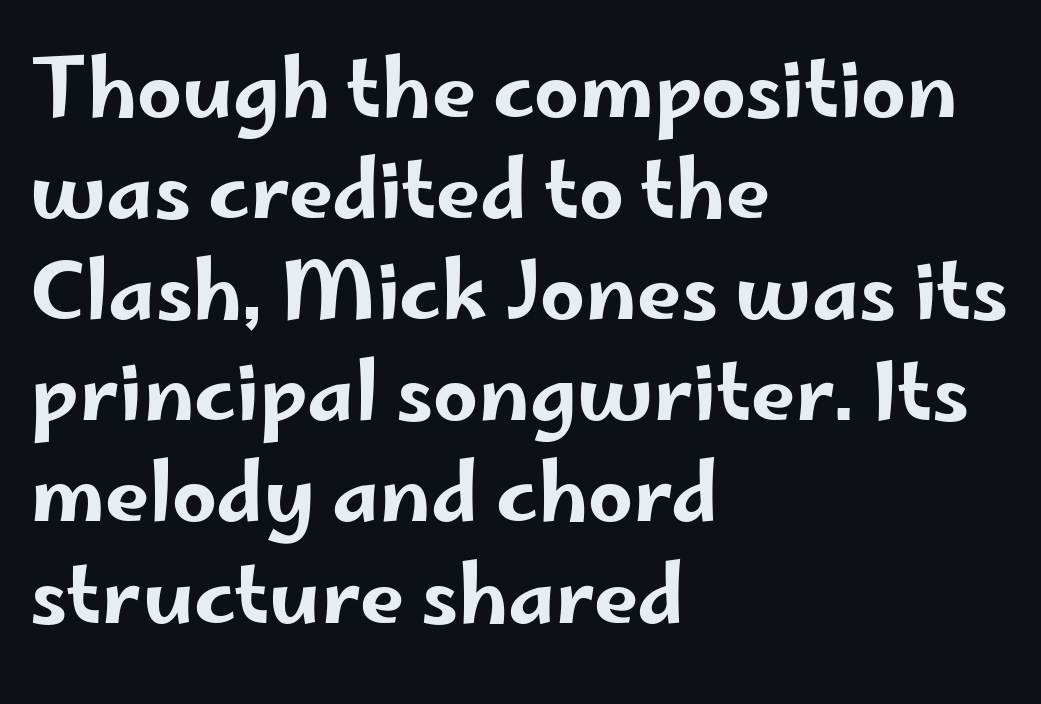
The image shows 79 px wide sans-serif type, upright; set left-aligned, normal line spacing (1.28x), normal letter spacing, not underlined; low stroke contrast and a small x-height.
